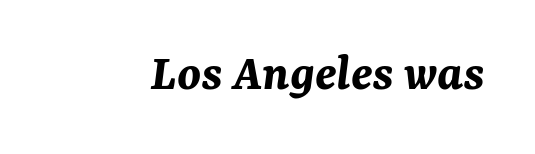
The sample has been set heavy, in full bold. Does extra space separate the letters? No, they use regular spacing. Each letter keeps its own natural width here, so spacing adapts to shape. Bare-footed words on every line.
